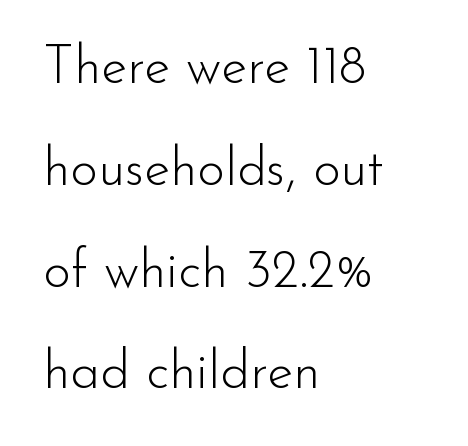
Descenders hang freely into open space. In terms of posture, this sample is upright. Observe the ordinary spacing: letters are neighbours, not strangers. The vertical gap from one line to the next is large. Stem width sits at or under what a default text font uses. The lines are quadded left.
